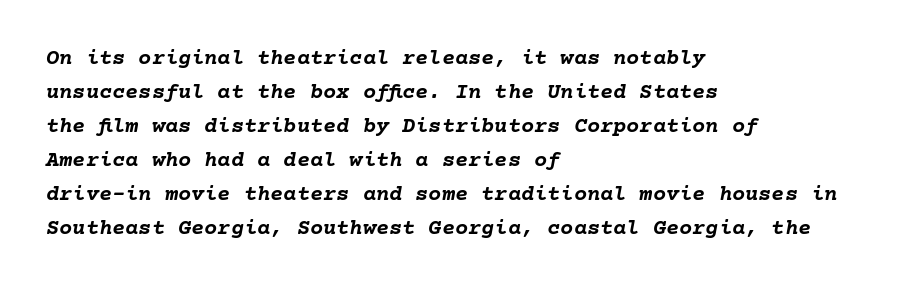
{"italic": "yes", "lean": "right", "slant_degrees": 10, "bold": "yes", "underline": "no", "align": "left", "line_spacing": "normal", "line_spacing_ratio": 1.55, "letter_spacing": "normal", "letter_spacing_em": 0.0, "glyph_px": 22}
